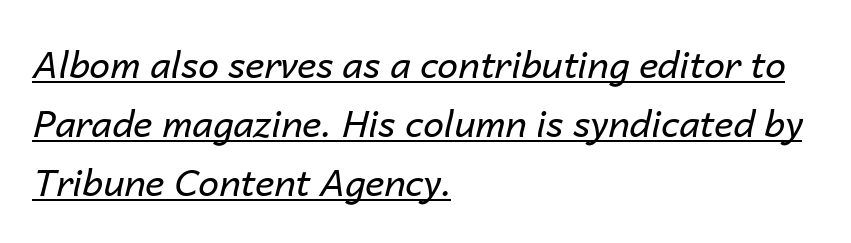
These lines stack with their left ends in a neat column. Note the varied advance widths — an 'i' is clearly narrower than an 'm'. Heft: none added — not bold. The rendering uses a moderate line-height, typical for paragraphs.
